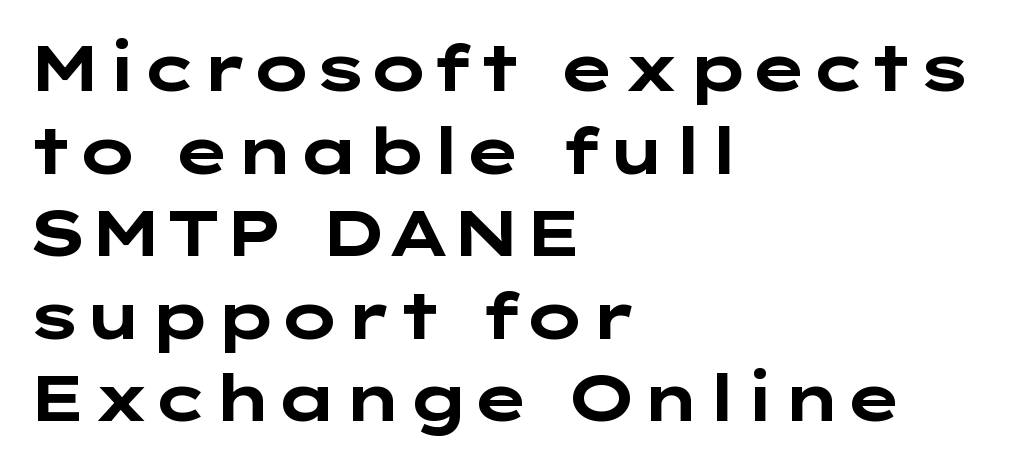
The image shows 64 px bold, wide sans-serif type, upright; set left-aligned, normal line spacing (1.29x), normal letter spacing, not underlined; low stroke contrast and a medium x-height.
